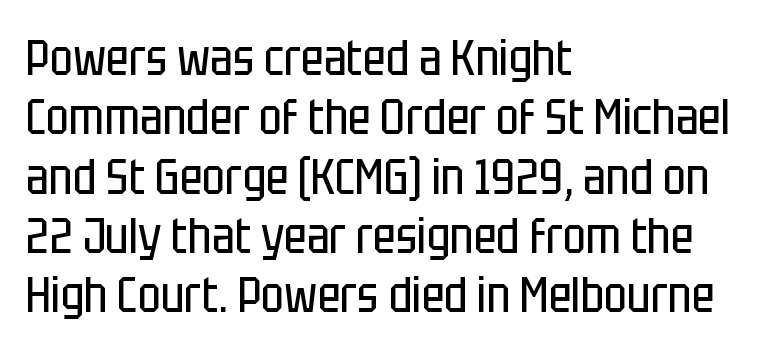
{"serif": "no", "italic": "no", "bold": "no", "weight": "regular", "width": "condensed", "stroke_contrast": "low", "x_height": "large", "monospaced": "no", "underline": "no", "align": "left", "line_spacing_ratio": 1.21, "letter_spacing": "normal", "letter_spacing_em": 0.0, "glyph_px": 49}
